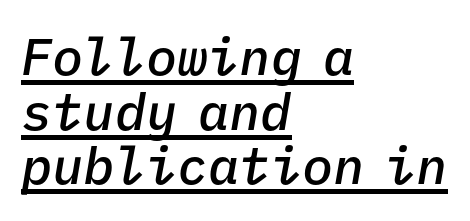
{"italic": "yes", "lean": "right", "slant_degrees": 9, "bold": "semi", "weight": "semibold", "width": "normal", "stroke_contrast": "low", "x_height": "medium", "monospaced": "yes", "underline": "yes", "align": "left", "line_spacing": "tight", "line_spacing_ratio": 1.05, "letter_spacing": "normal", "letter_spacing_em": 0.0, "glyph_px": 52}
